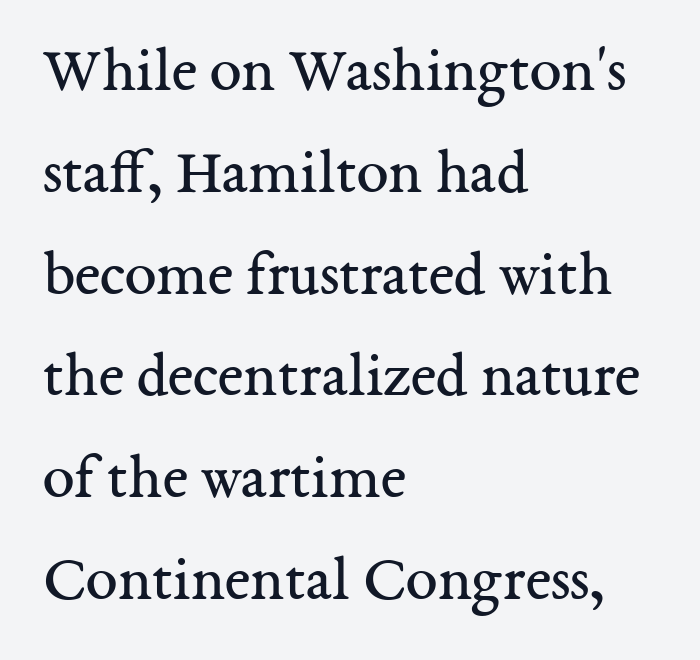
Q: Is the text bold? A: No.
Q: Is the text italic (slanted)? A: No, it is upright.
Q: Is the typeface a serif or a sans-serif typeface? A: Serif.
Q: Is the text underlined? A: No.
Q: How is the paragraph aligned? A: Left-aligned.
Q: Is the spacing between letters normal or unusually wide? A: Normal.
Q: Is the spacing between lines tight, normal or loose? A: Normal.
Q: Width (condensed, normal, or wide)? A: Normal.
Q: Stroke contrast? A: Medium.
Q: x-height? A: Medium.
Q: Monospaced? A: No.
